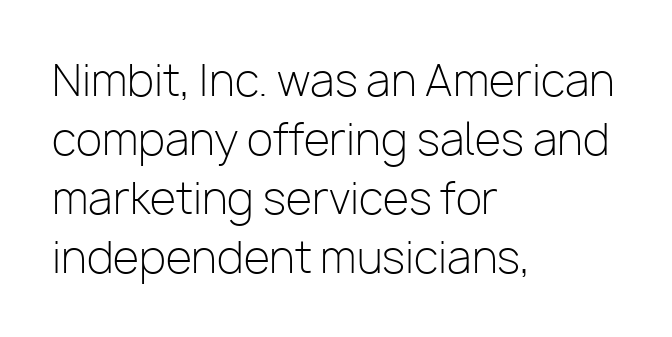
{"serif": "no", "italic": "no", "bold": "no", "weight": "light", "width": "normal", "stroke_contrast": "low", "x_height": "medium", "monospaced": "no", "underline": "no", "align": "left", "line_spacing": "normal", "line_spacing_ratio": 1.37, "letter_spacing": "normal", "letter_spacing_em": 0.0, "glyph_px": 43}
